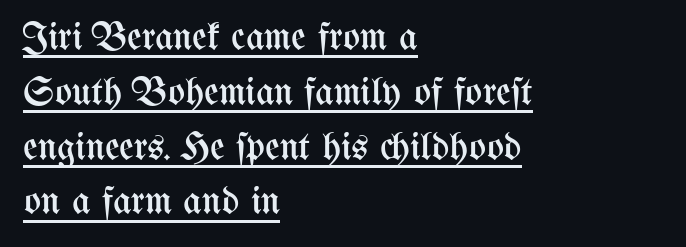
These lines are rendered in a variable-pitch font. Notice how a bar underscores the lettering throughout. Does the copy run flush right? No — it runs flush left. If you drew a line through each stem, it would be perfectly vertical.
